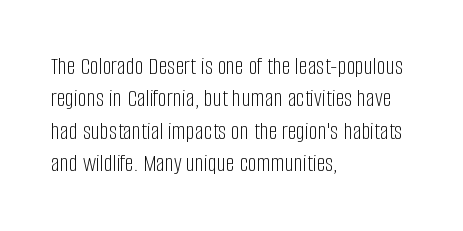
The image shows 25 px text type, upright; set left-aligned, normal line spacing (1.3x), normal letter spacing, not underlined.
